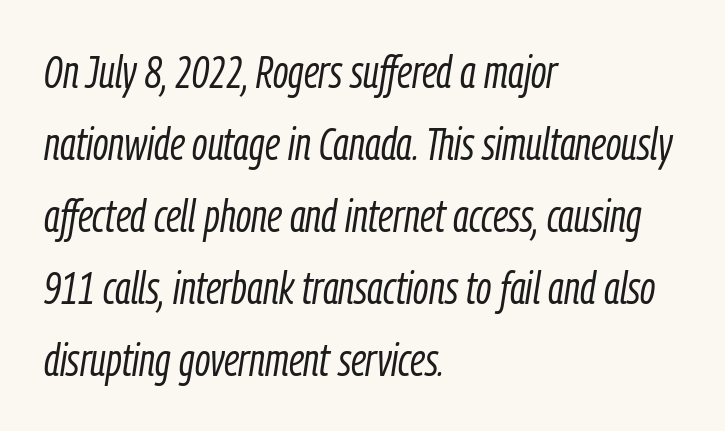
The image shows 45 px light, condensed type, italic (leaning right); set left-aligned, normal line spacing (1.6x), normal letter spacing, not underlined; low stroke contrast and a medium x-height.
